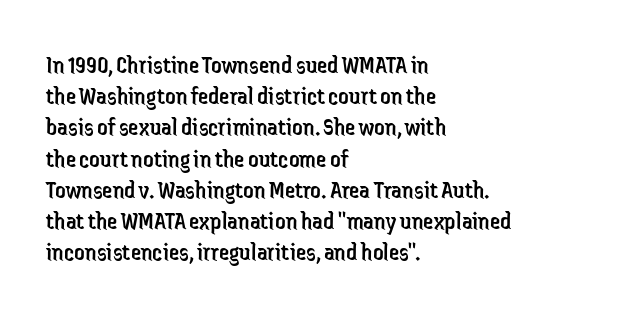
{"italic": "no", "bold": "no", "underline": "no", "align": "left", "line_spacing_ratio": 1.2, "letter_spacing": "normal", "letter_spacing_em": 0.0, "glyph_px": 26}
